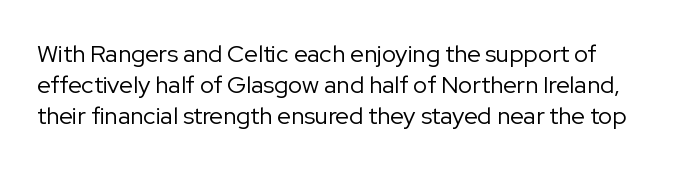
Q: Is the text bold? A: No.
Q: Is the text italic (slanted)? A: No, it is upright.
Q: Is the text underlined? A: No.
Q: Is the spacing between letters normal or unusually wide? A: Normal.
Q: Is the spacing between lines tight, normal or loose? A: Normal.
